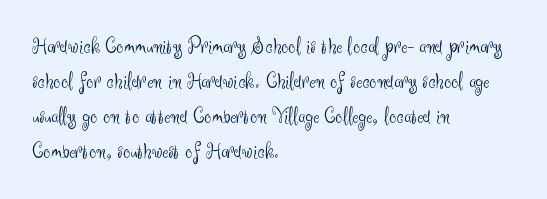
{"italic": "no", "bold": "no", "underline": "no", "align": "left", "line_spacing": "normal", "line_spacing_ratio": 1.52, "letter_spacing": "normal", "letter_spacing_em": 0.0, "glyph_px": 23}
